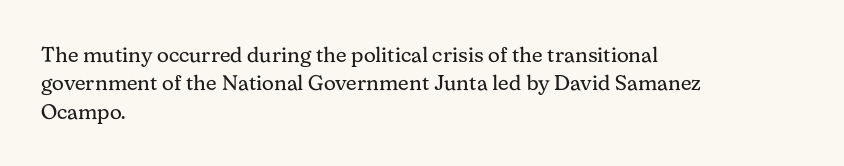
Evenly set lines give the paragraph a standard silhouette. Students, note that the glyphs here touch the page at normal intervals. In terms of posture, this sample is upright. Typeset ragged right — the left edge is the straight one.
